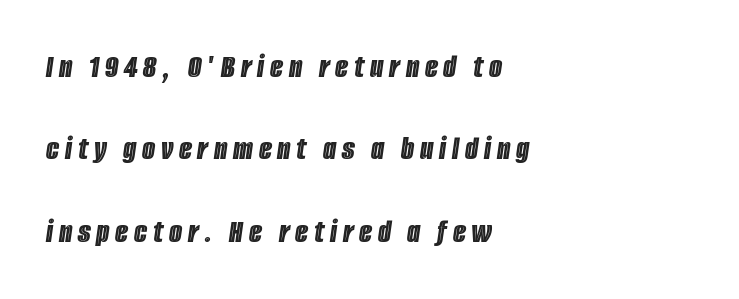
The image shows 34 px condensed type, italic (leaning right); set left-aligned, loose line spacing (2.42x), not underlined; a large x-height.
